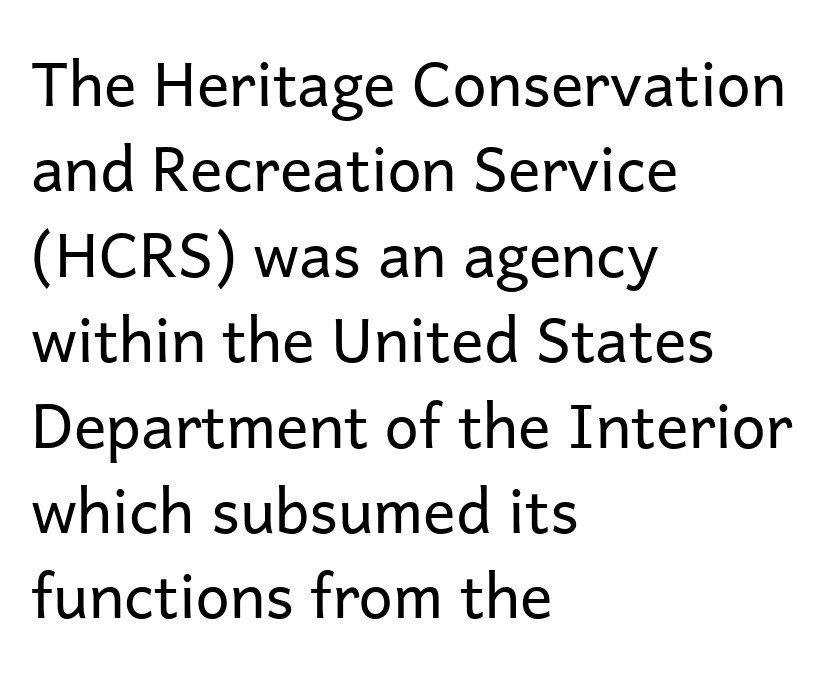
Rows of type keep a routine distance in the vertical direction. A typesetter would call this zero additional tracking. Type without underlining. The passage shown is typeset with a sans-serif family. The paragraph shown leans on its left margin.
